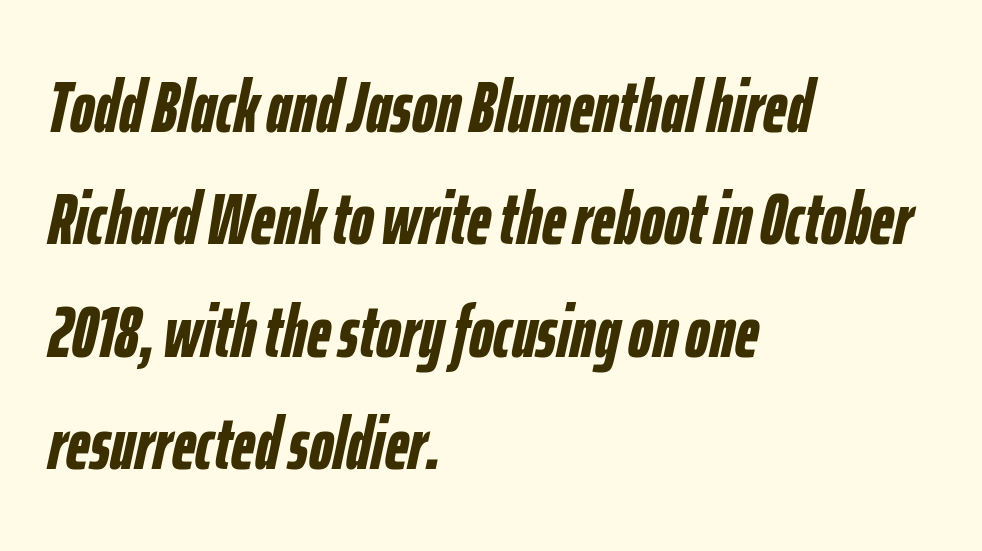
Q: Is the text bold? A: Yes.
Q: Is the text italic (slanted)? A: Yes, it leans right by about 12 degrees.
Q: Is the text underlined? A: No.
Q: How is the paragraph aligned? A: Left-aligned.
Q: Is the spacing between letters normal or unusually wide? A: Normal.
Q: Is the spacing between lines tight, normal or loose? A: Normal.
Q: Width (condensed, normal, or wide)? A: Condensed.
Q: Stroke contrast? A: Low.
Q: x-height? A: Medium.
Q: Monospaced? A: No.
